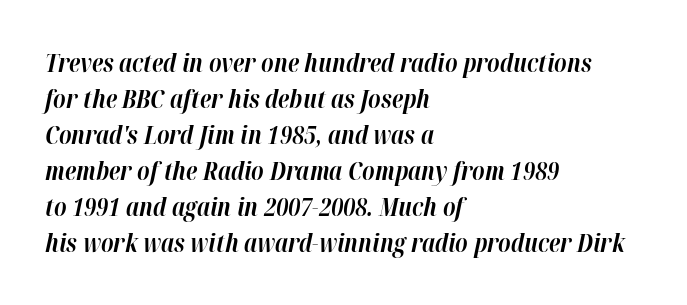
Q: Is the text bold? A: Yes.
Q: Is the text italic (slanted)? A: Yes, it leans right by about 12 degrees.
Q: Is the text underlined? A: No.
Q: How is the paragraph aligned? A: Left-aligned.
Q: Is the spacing between letters normal or unusually wide? A: Normal.
Q: Is the spacing between lines tight, normal or loose? A: Normal.
